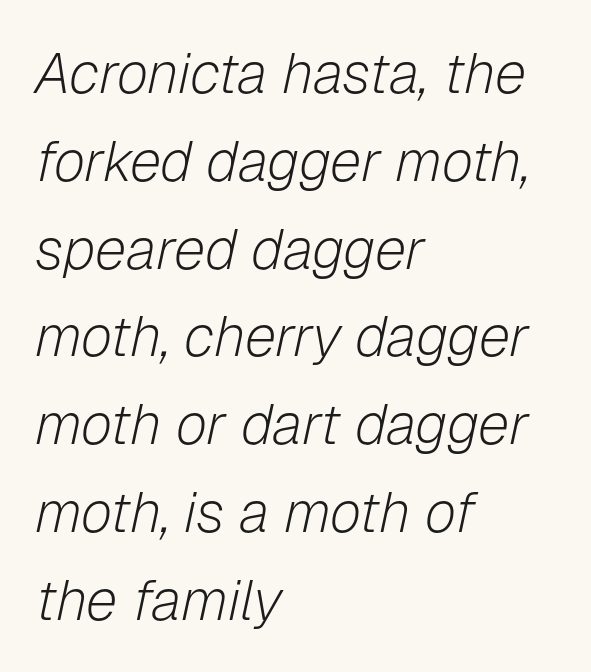
Q: Is the text bold? A: No.
Q: Is the text italic (slanted)? A: Yes, it leans right by about 12 degrees.
Q: Is the text underlined? A: No.
Q: How is the paragraph aligned? A: Left-aligned.
Q: Is the spacing between letters normal or unusually wide? A: Normal.
Q: Is the spacing between lines tight, normal or loose? A: Normal.
Q: Width (condensed, normal, or wide)? A: Normal.
Q: Stroke contrast? A: Low.
Q: x-height? A: Medium.
Q: Monospaced? A: No.
